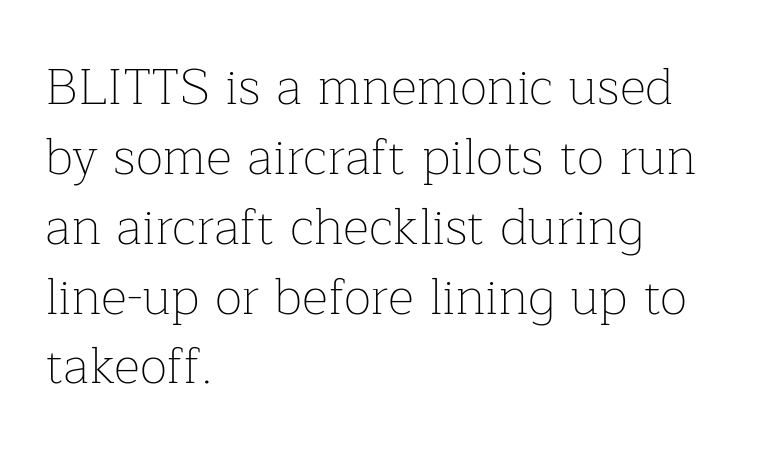
Each letter's strokes conclude with small projecting serifs. This sample is left-justified, so line endings fall wherever the words run out. A typesetter would call this zero additional tracking. Quick note: not italic, upright. A bare baseline throughout the passage.
